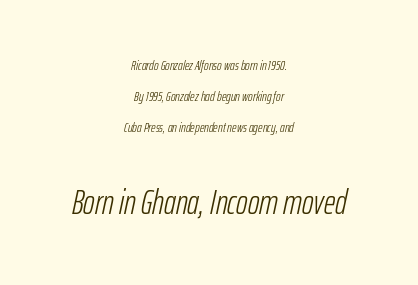
The image shows 35 px light, condensed type, italic (leaning right); set centered, loose line spacing (2.2x), normal letter spacing, not underlined; the second (bottom) block is 2.5x larger; low stroke contrast and a medium x-height.
